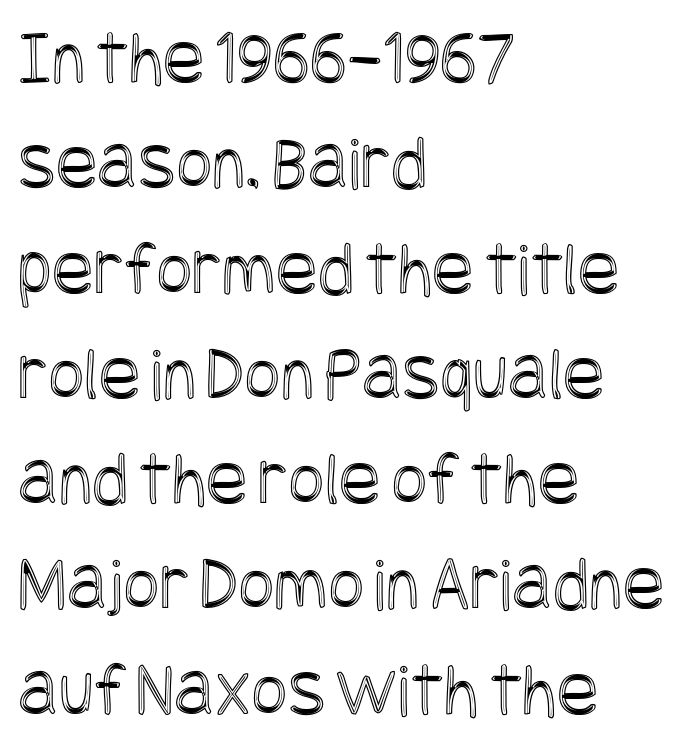
The image shows 78 px condensed type, upright; set left-aligned, normal line spacing (1.35x), normal letter spacing, not underlined; a large x-height.
